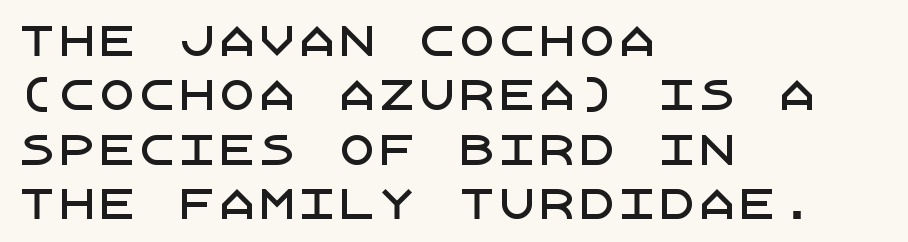
The image shows 40 px sans-serif type, upright; set left-aligned, normal line spacing (1.36x), normal letter spacing, not underlined; low stroke contrast and a large x-height.
